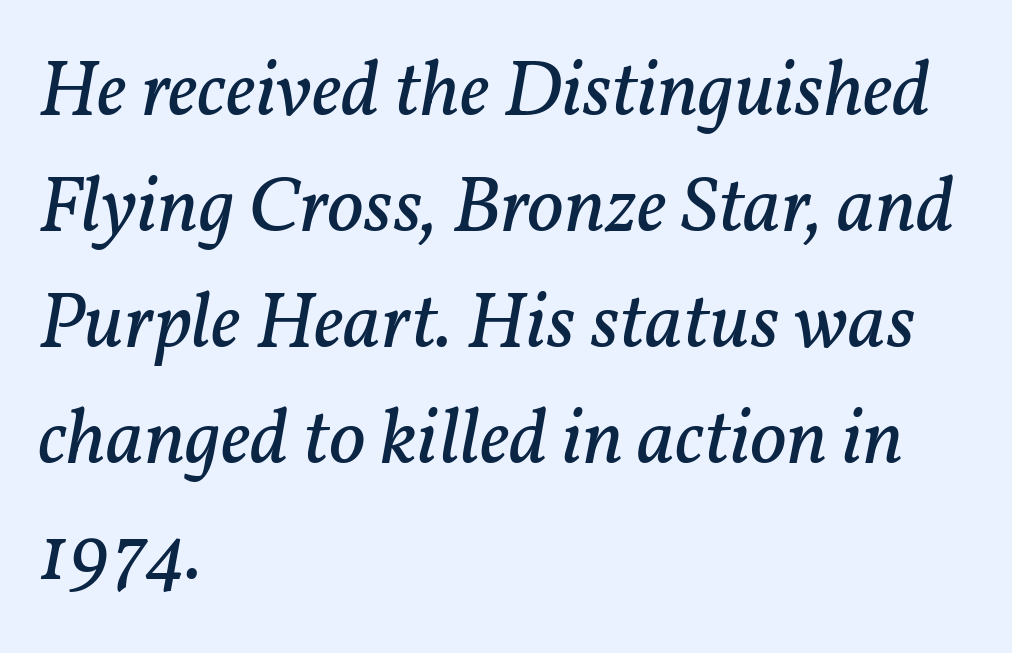
The image shows 80 px regular-weight serif type, italic (leaning right); set left-aligned, normal line spacing (1.45x), normal letter spacing, not underlined; low stroke contrast and a medium x-height.
